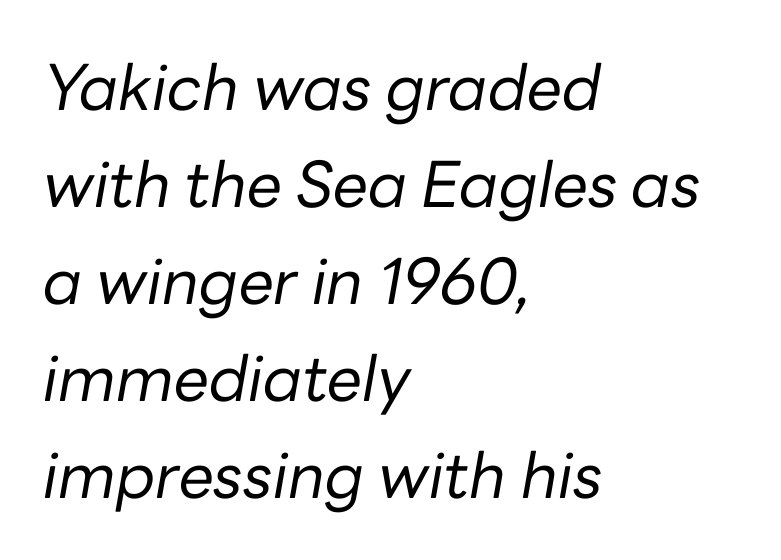
Successive baselines arrive at the customary interval. All the whitespace from short lines collects on the right. The tracking reads as untouched default to a designer's eye. Is this a fixed-width face? No — the glyphs have proportional, varying widths. The font's italic variant was chosen for this text.
